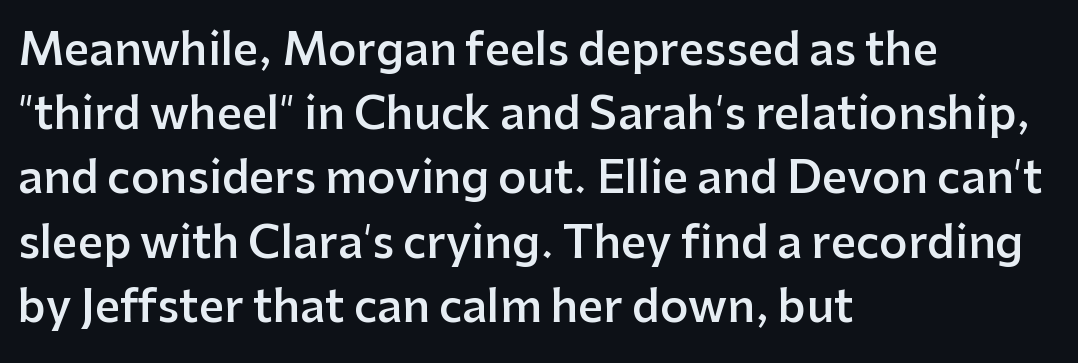
Q: Is the text bold? A: Semi-bold.
Q: Is the text italic (slanted)? A: No, it is upright.
Q: Is the typeface a serif or a sans-serif typeface? A: Sans-serif.
Q: Is the text underlined? A: No.
Q: How is the paragraph aligned? A: Left-aligned.
Q: Is the spacing between letters normal or unusually wide? A: Normal.
Q: Is the spacing between lines tight, normal or loose? A: Normal.
Q: Width (condensed, normal, or wide)? A: Normal.
Q: Stroke contrast? A: Low.
Q: x-height? A: Medium.
Q: Monospaced? A: No.
